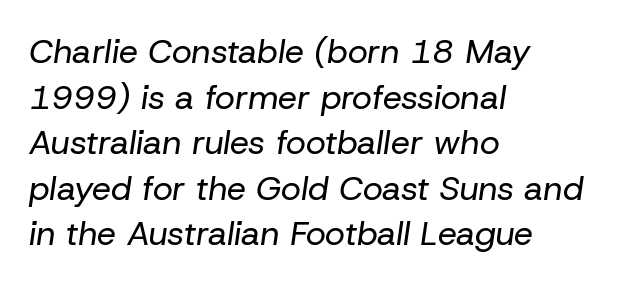
{"italic": "yes", "lean": "right", "slant_degrees": 8, "bold": "no", "weight": "regular", "width": "normal", "stroke_contrast": "low", "x_height": "medium", "monospaced": "no", "underline": "no", "align": "left", "line_spacing": "normal", "line_spacing_ratio": 1.34, "letter_spacing": "normal", "letter_spacing_em": 0.0, "glyph_px": 34}
